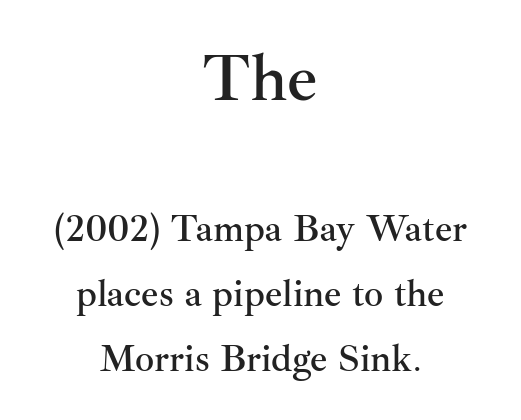
{"serif": "yes", "italic": "no", "width": "normal", "stroke_contrast": "medium", "x_height": "small", "monospaced": "no", "underline": "no", "align": "center", "line_spacing_ratio": 1.71, "letter_spacing": "normal", "letter_spacing_em": 0.0, "larger_block": "first", "size_ratio": 1.76, "glyph_px": 67}
